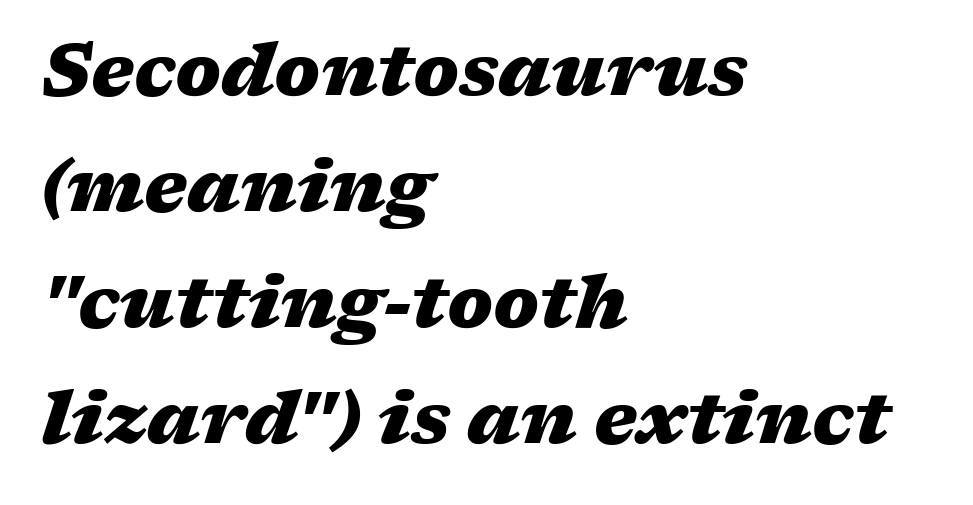
Q: Is the text bold? A: Yes.
Q: Is the text italic (slanted)? A: Yes, it leans right by about 17 degrees.
Q: Is the text underlined? A: No.
Q: How is the paragraph aligned? A: Left-aligned.
Q: Is the spacing between letters normal or unusually wide? A: Normal.
Q: Is the spacing between lines tight, normal or loose? A: Normal.
Q: Width (condensed, normal, or wide)? A: Wide.
Q: Stroke contrast? A: Medium.
Q: x-height? A: Medium.
Q: Monospaced? A: No.
